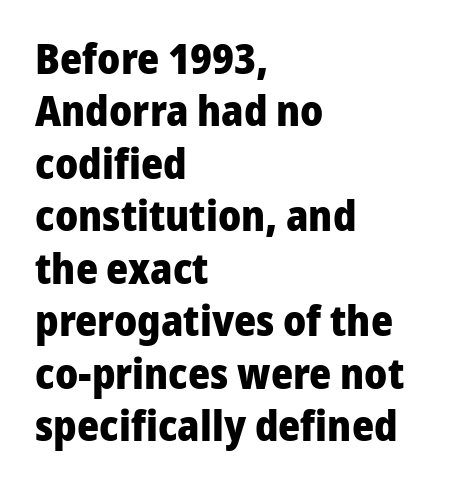
{"serif": "no", "italic": "no", "bold": "yes", "weight": "heavy", "width": "normal", "stroke_contrast": "low", "x_height": "medium", "monospaced": "no", "underline": "no", "align": "left", "line_spacing": "normal", "line_spacing_ratio": 1.25, "letter_spacing": "normal", "letter_spacing_em": 0.0, "glyph_px": 42}
